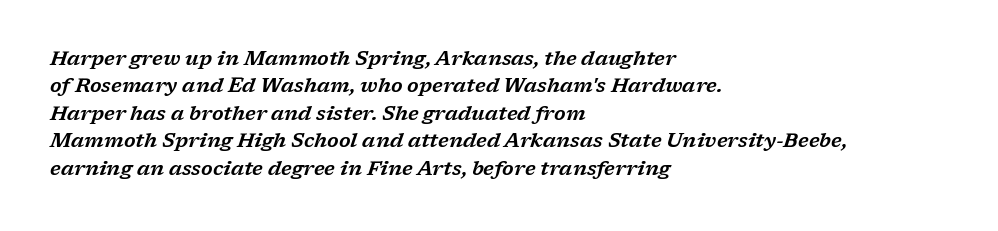
Letter spacing: default. Italic: yes, the glyphs are oblique. Regarding leading, the lines here are spaced in the standard way. In CSS terms this would be text-align: left.
